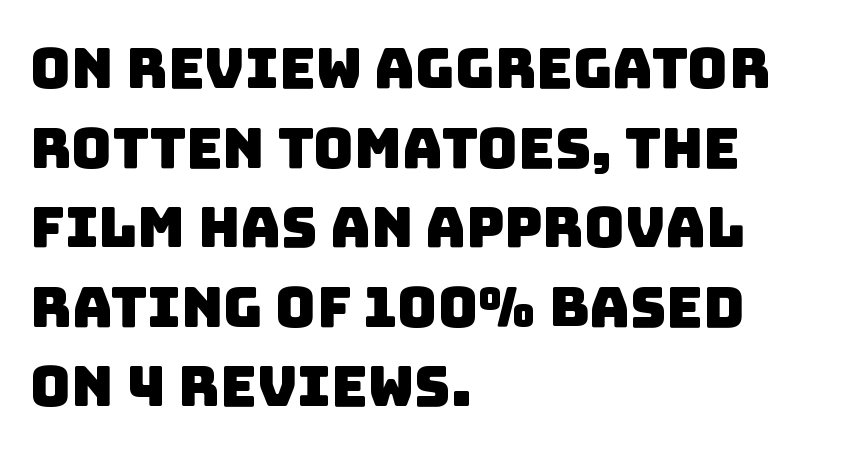
{"serif": "no", "width": "normal", "stroke_contrast": "low", "x_height": "large", "monospaced": "no", "underline": "no", "align": "left", "line_spacing": "normal", "line_spacing_ratio": 1.42, "letter_spacing": "normal", "letter_spacing_em": 0.0, "glyph_px": 56}
